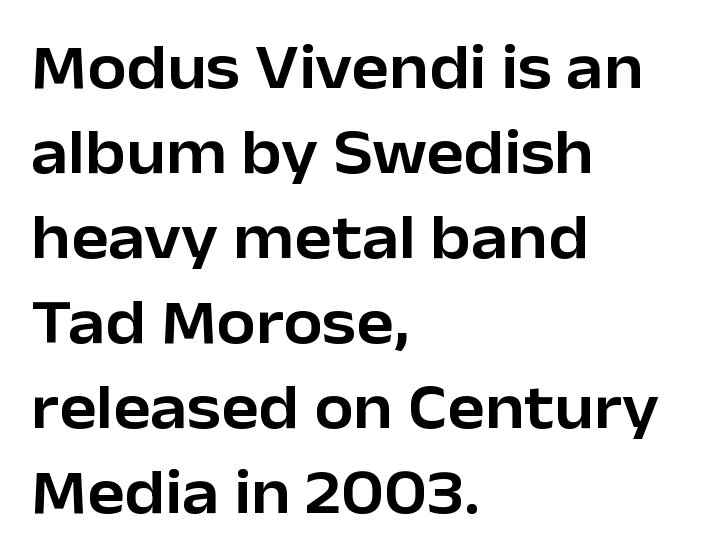
The leading is moderate, giving the passage an even texture. The paragraph has a hard left edge and a soft right edge. Observe the absence of serifs on each vertical stroke in this sample. The tracking reads as untouched default to a designer's eye. Any mark beneath the type? The region is blank. The font's upright variant was chosen for this text.
